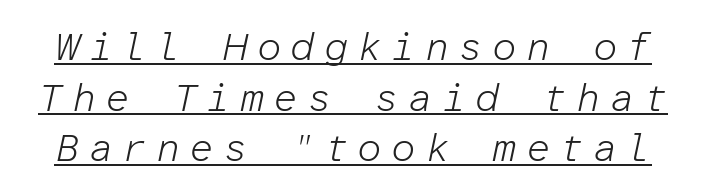
{"italic": "yes", "lean": "right", "slant_degrees": 12, "bold": "no", "weight": "light", "width": "normal", "stroke_contrast": "low", "x_height": "medium", "monospaced": "yes", "underline": "yes", "line_spacing": "normal", "line_spacing_ratio": 1.3, "letter_spacing": "wide", "letter_spacing_em": 0.23, "glyph_px": 39}
